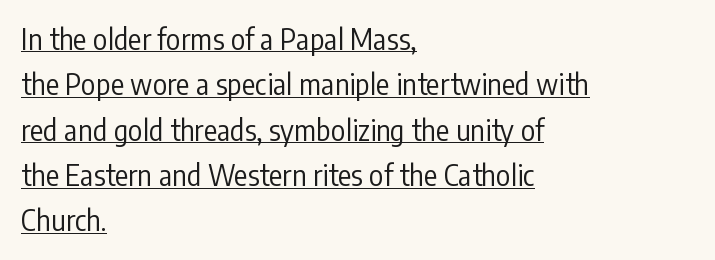
The image shows 28 px regular-weight, condensed sans-serif type, upright; set left-aligned, normal line spacing (1.62x), normal letter spacing, underlined; low stroke contrast and a medium x-height.
